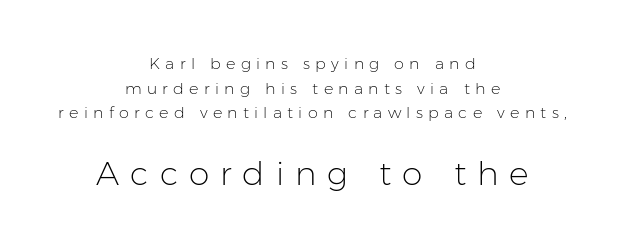
Q: Is the text bold? A: No.
Q: Is the text italic (slanted)? A: No, it is upright.
Q: Is the typeface a serif or a sans-serif typeface? A: Sans-serif.
Q: Is the text underlined? A: No.
Q: How is the paragraph aligned? A: Centered.
Q: Is the spacing between letters normal or unusually wide? A: Unusually wide.
Q: Is the spacing between lines tight, normal or loose? A: Normal.
Q: Which block of text is set in a larger size, the first (top) or the second (bottom)? A: The second (bottom) one.
Q: Width (condensed, normal, or wide)? A: Normal.
Q: Stroke contrast? A: Low.
Q: x-height? A: Medium.
Q: Monospaced? A: No.
